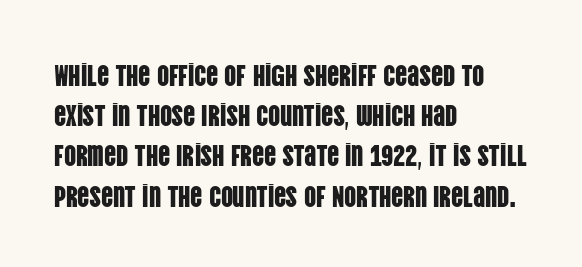
Varying glyph widths throughout — classic text-font behaviour. Nobody drew a line under any word here. This is the regular roman posture of the typeface. Unlike a traditional serif, this face leaves its strokes unadorned. Spacing between characters is what you'd get straight out of the box. Reading down the block, your eye returns to a fixed left position each line.
